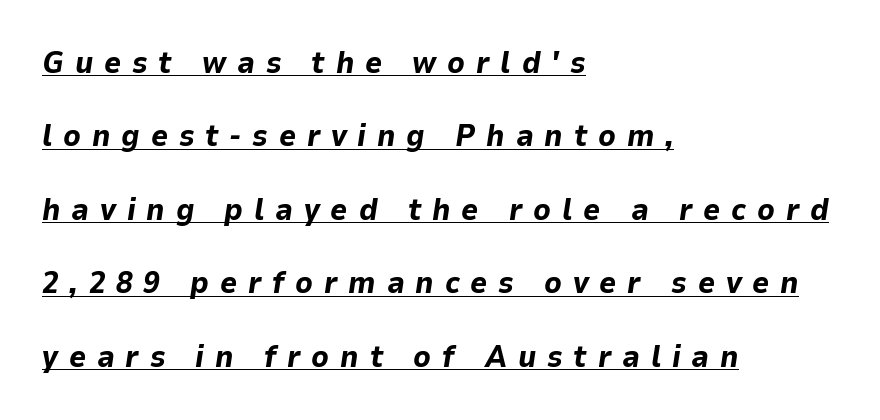
These lines have a slow, spaced-out rhythm from letter to letter. This is oblique type, the kind used for emphasis or titles. Notice how the passage keeps a crisp vertical edge on the left only. Line spacing here is loose.
